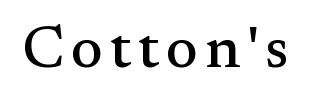
The letters stand straight up with perfectly vertical stems. Old-style or modern, the face here clearly has serifs. The strip under each line holds only bare page. The face used here is proportionally spaced, like ordinary book or web type.
